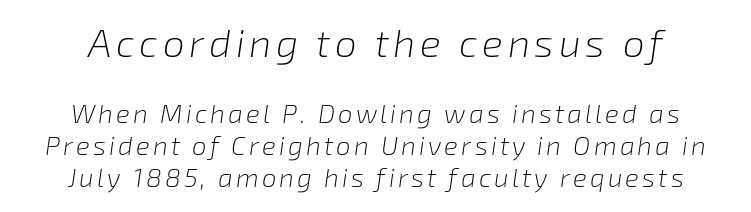
{"italic": "yes", "lean": "right", "slant_degrees": 8, "bold": "no", "weight": "light", "width": "normal", "stroke_contrast": "low", "x_height": "medium", "monospaced": "no", "underline": "no", "line_spacing_ratio": 1.23, "larger_block": "first", "size_ratio": 1.5, "glyph_px": 39}
